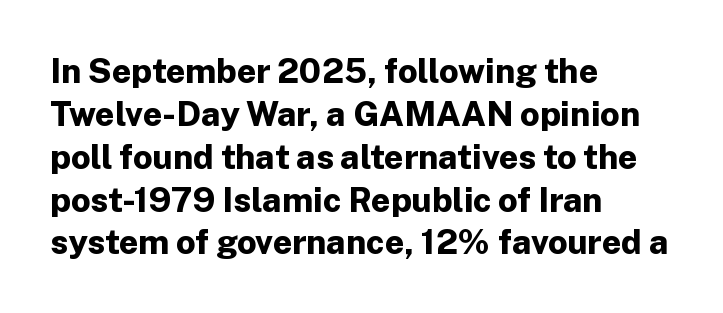
{"serif": "no", "italic": "no", "bold": "yes", "weight": "bold", "width": "normal", "stroke_contrast": "low", "x_height": "medium", "monospaced": "no", "underline": "no", "align": "left", "line_spacing": "normal", "line_spacing_ratio": 1.26, "letter_spacing": "normal", "letter_spacing_em": 0.0, "glyph_px": 34}
